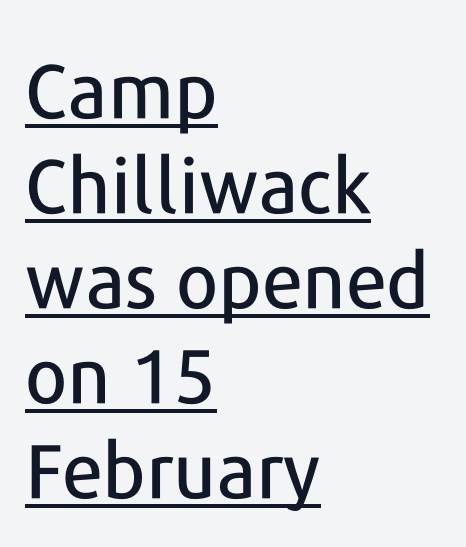
{"serif": "no", "italic": "no", "width": "normal", "stroke_contrast": "low", "x_height": "medium", "monospaced": "no", "underline": "yes", "align": "left", "line_spacing": "normal", "line_spacing_ratio": 1.25, "letter_spacing": "normal", "letter_spacing_em": 0.0, "glyph_px": 76}
